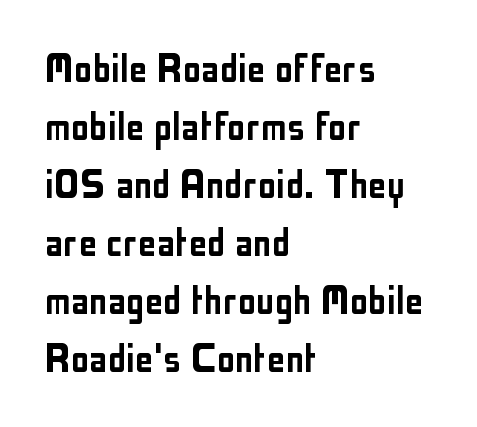
{"serif": "no", "italic": "no", "width": "condensed", "stroke_contrast": "low", "x_height": "medium", "monospaced": "no", "underline": "no", "align": "left", "line_spacing": "normal", "line_spacing_ratio": 1.26, "letter_spacing": "normal", "letter_spacing_em": 0.0, "glyph_px": 46}
